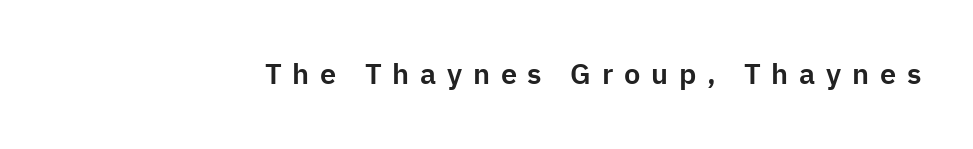
Q: Is the text italic (slanted)? A: No, it is upright.
Q: Is the typeface a serif or a sans-serif typeface? A: Sans-serif.
Q: Is the text underlined? A: No.
Q: Is the spacing between letters normal or unusually wide? A: Unusually wide.
Q: Width (condensed, normal, or wide)? A: Normal.
Q: Stroke contrast? A: Low.
Q: x-height? A: Medium.
Q: Monospaced? A: No.
